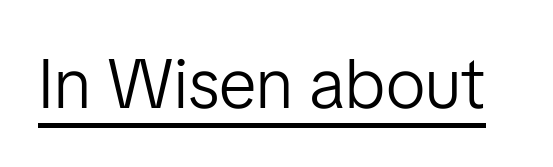
{"serif": "no", "italic": "no", "bold": "no", "weight": "light", "width": "normal", "stroke_contrast": "low", "x_height": "medium", "monospaced": "no", "underline": "yes", "letter_spacing": "normal", "letter_spacing_em": 0.0, "glyph_px": 70}
